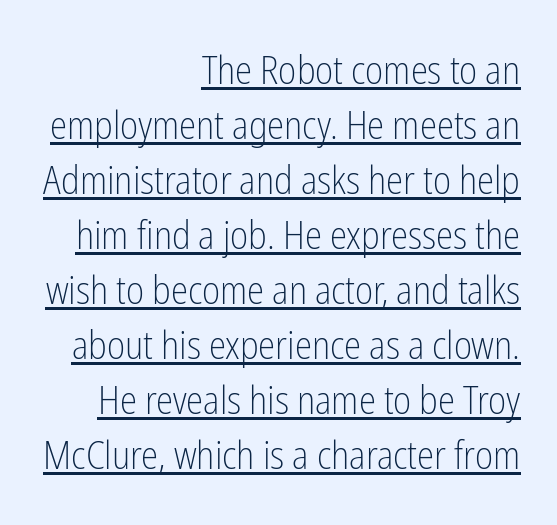
The image shows 39 px light, condensed sans-serif type, upright; set right-aligned, normal line spacing (1.41x), normal letter spacing, underlined; low stroke contrast and a medium x-height.
